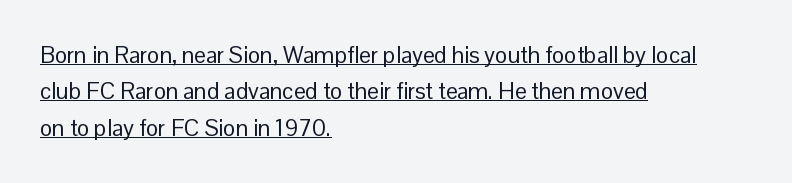
The image shows 23 px text type, upright; set left-aligned, normal line spacing (1.58x), normal letter spacing, underlined.
